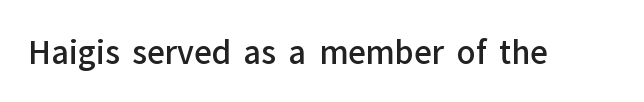
The space directly below the letters is spotless. The letters advance in unequal steps, a hallmark of proportional type. Look at the stroke-to-counter ratio: somewhat heavy, a semibold. Glyph-to-glyph distance matches everyday printed text.
